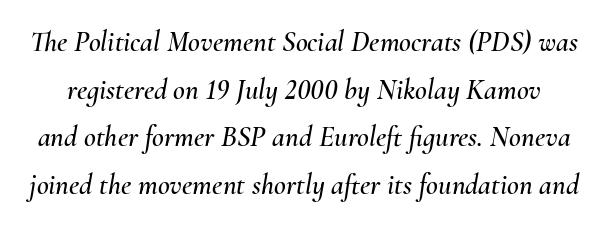
The image shows 29 px text type, italic (leaning right); set normal line spacing (1.64x), normal letter spacing, not underlined; medium stroke contrast and a small x-height.
